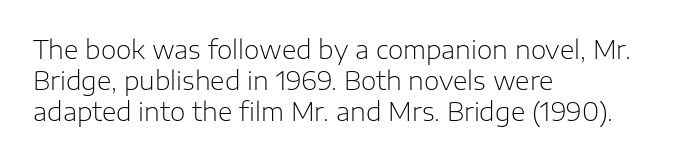
{"italic": "no", "bold": "no", "underline": "no", "align": "left", "line_spacing": "normal", "line_spacing_ratio": 1.25, "letter_spacing": "normal", "letter_spacing_em": 0.0, "glyph_px": 25}
